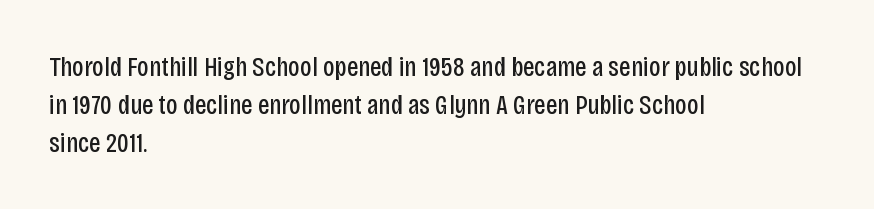
{"serif": "no", "italic": "no", "bold": "no", "weight": "regular", "width": "condensed", "stroke_contrast": "low", "x_height": "large", "monospaced": "no", "underline": "no", "align": "left", "line_spacing": "normal", "line_spacing_ratio": 1.35, "letter_spacing": "normal", "letter_spacing_em": 0.0, "glyph_px": 28}
